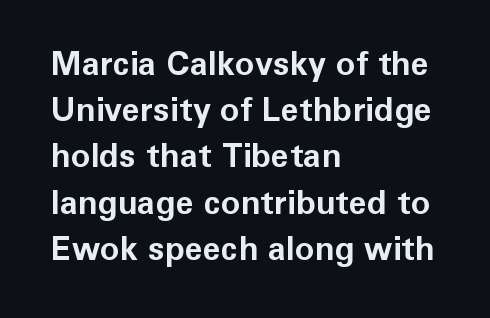
{"serif": "no", "italic": "no", "bold": "yes", "weight": "bold", "width": "normal", "stroke_contrast": "low", "x_height": "medium", "monospaced": "no", "underline": "no", "align": "left", "line_spacing": "normal", "line_spacing_ratio": 1.4, "letter_spacing": "normal", "letter_spacing_em": 0.0, "glyph_px": 33}
